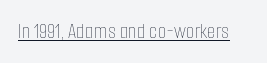
Q: Is the text bold? A: No.
Q: Is the text italic (slanted)? A: No, it is upright.
Q: Is the text underlined? A: Yes.
Q: Is the spacing between letters normal or unusually wide? A: Normal.
